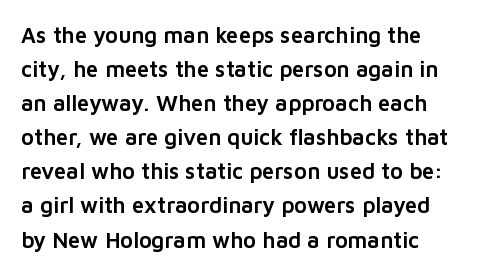
The passage shown has conventional tracking throughout. Rule under the text: the space is simply empty. Characters remain perfectly vertical along every line. The rows are spaced the way most documents space them.
